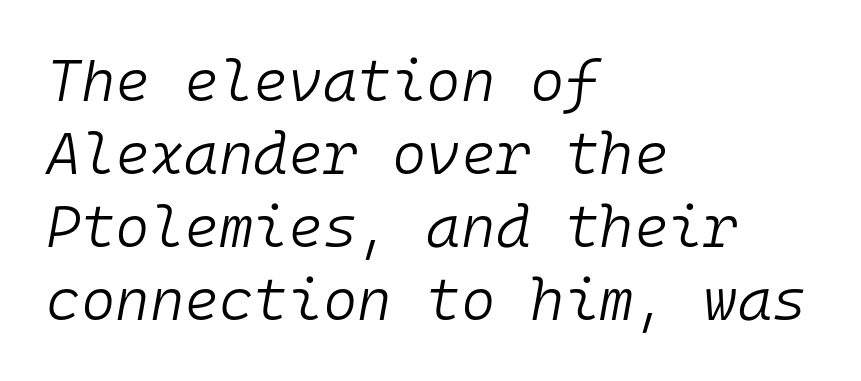
{"italic": "yes", "lean": "right", "slant_degrees": 10, "bold": "no", "weight": "light", "width": "normal", "stroke_contrast": "low", "x_height": "medium", "monospaced": "yes", "underline": "no", "align": "left", "line_spacing_ratio": 1.24, "letter_spacing": "normal", "letter_spacing_em": 0.0, "glyph_px": 59}
